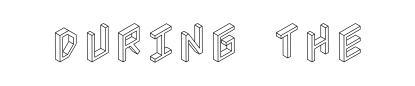
The image shows 43 px condensed type, upright; set normal letter spacing, not underlined; a large x-height.
